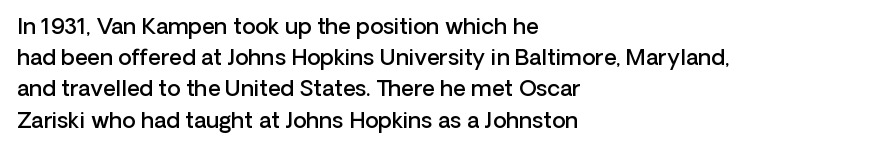
Q: Is the text bold? A: Semi-bold.
Q: Is the text italic (slanted)? A: No, it is upright.
Q: Is the text underlined? A: No.
Q: How is the paragraph aligned? A: Left-aligned.
Q: Is the spacing between letters normal or unusually wide? A: Normal.
Q: Is the spacing between lines tight, normal or loose? A: Normal.
